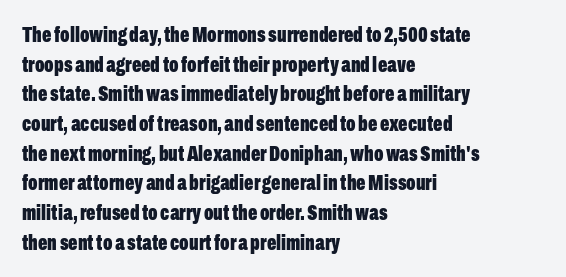
Q: Is the text bold? A: Yes.
Q: Is the text italic (slanted)? A: No, it is upright.
Q: Is the text underlined? A: No.
Q: How is the paragraph aligned? A: Left-aligned.
Q: Is the spacing between letters normal or unusually wide? A: Normal.
Q: Is the spacing between lines tight, normal or loose? A: Normal.
